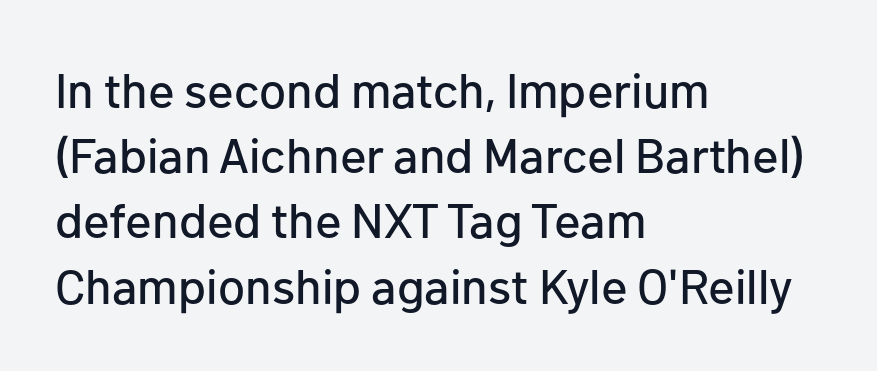
Q: Is the text italic (slanted)? A: No, it is upright.
Q: Is the typeface a serif or a sans-serif typeface? A: Sans-serif.
Q: Is the text underlined? A: No.
Q: How is the paragraph aligned? A: Left-aligned.
Q: Is the spacing between letters normal or unusually wide? A: Normal.
Q: Is the spacing between lines tight, normal or loose? A: Normal.
Q: Width (condensed, normal, or wide)? A: Normal.
Q: Stroke contrast? A: Low.
Q: x-height? A: Medium.
Q: Monospaced? A: No.
